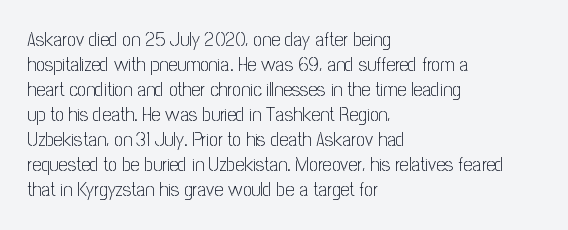
{"italic": "no", "bold": "no", "underline": "no", "align": "left", "line_spacing": "normal", "line_spacing_ratio": 1.25, "letter_spacing": "normal", "letter_spacing_em": 0.0, "glyph_px": 20}
